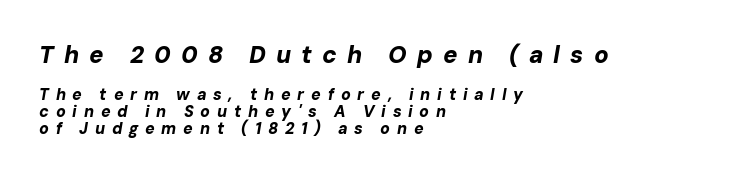
Q: Is the text bold? A: Yes.
Q: Is the text italic (slanted)? A: Yes, it leans right by about 10 degrees.
Q: Is the text underlined? A: No.
Q: How is the paragraph aligned? A: Left-aligned.
Q: Is the spacing between letters normal or unusually wide? A: Unusually wide.
Q: Is the spacing between lines tight, normal or loose? A: Tight.
Q: Which block of text is set in a larger size, the first (top) or the second (bottom)? A: The first (top) one.
